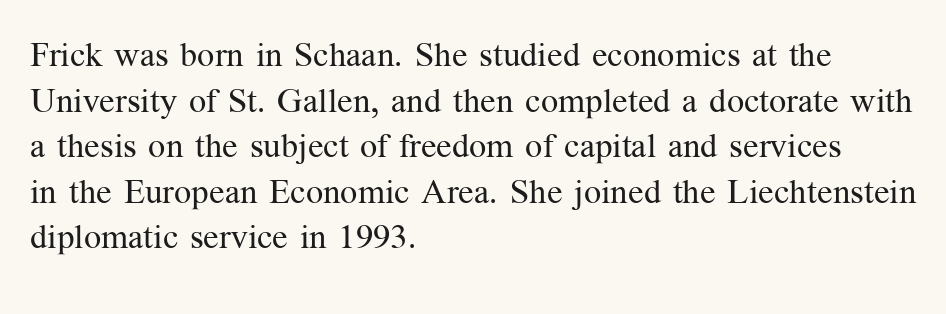
Q: Is the text bold? A: No.
Q: Is the text italic (slanted)? A: No, it is upright.
Q: Is the typeface a serif or a sans-serif typeface? A: Serif.
Q: Is the text underlined? A: No.
Q: How is the paragraph aligned? A: Left-aligned.
Q: Is the spacing between letters normal or unusually wide? A: Normal.
Q: Is the spacing between lines tight, normal or loose? A: Normal.
Q: Width (condensed, normal, or wide)? A: Normal.
Q: Stroke contrast? A: Medium.
Q: x-height? A: Medium.
Q: Monospaced? A: No.
